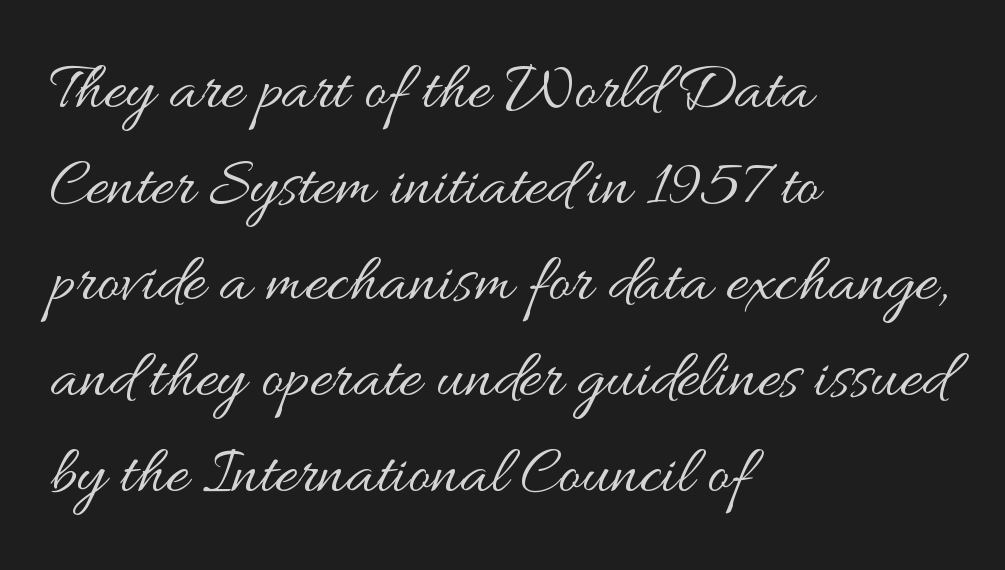
Q: Is the text bold? A: No.
Q: Is the text italic (slanted)? A: Yes.
Q: Is the text underlined? A: No.
Q: How is the paragraph aligned? A: Left-aligned.
Q: Is the spacing between letters normal or unusually wide? A: Normal.
Q: Is the spacing between lines tight, normal or loose? A: Normal.
Q: Width (condensed, normal, or wide)? A: Wide.
Q: Stroke contrast? A: Medium.
Q: x-height? A: Small.
Q: Monospaced? A: No.
